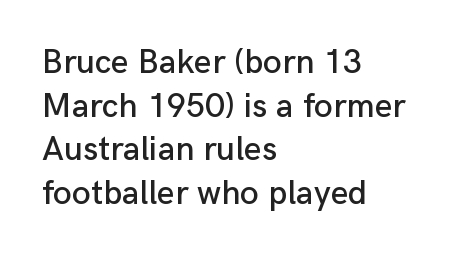
The image shows 34 px sans-serif type, upright; set left-aligned, normal line spacing (1.28x), normal letter spacing, not underlined; low stroke contrast and a medium x-height.
